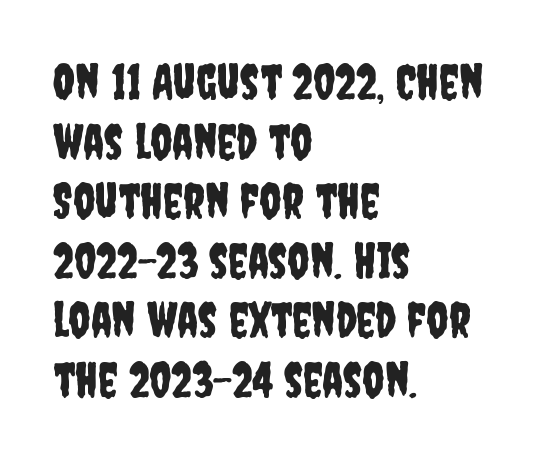
Q: Is the text italic (slanted)? A: No, it is upright.
Q: Is the typeface a serif or a sans-serif typeface? A: Sans-serif.
Q: Is the text underlined? A: No.
Q: How is the paragraph aligned? A: Left-aligned.
Q: Is the spacing between letters normal or unusually wide? A: Normal.
Q: Width (condensed, normal, or wide)? A: Condensed.
Q: Stroke contrast? A: Low.
Q: x-height? A: Large.
Q: Monospaced? A: No.
